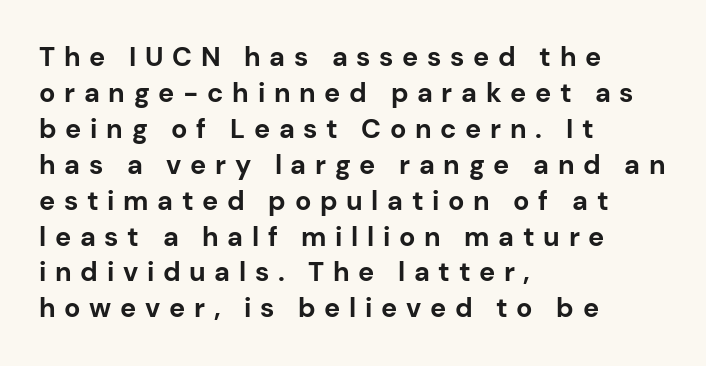
Glyph-to-glyph distance is far greater than everyday printed text. This is roman type, the default non-slanted kind. Look at the stroke-to-counter ratio: heavy, a bold. The setting favours the left margin, as ordinary paragraphs usually do. Words float on clear page, feet unadorned.
